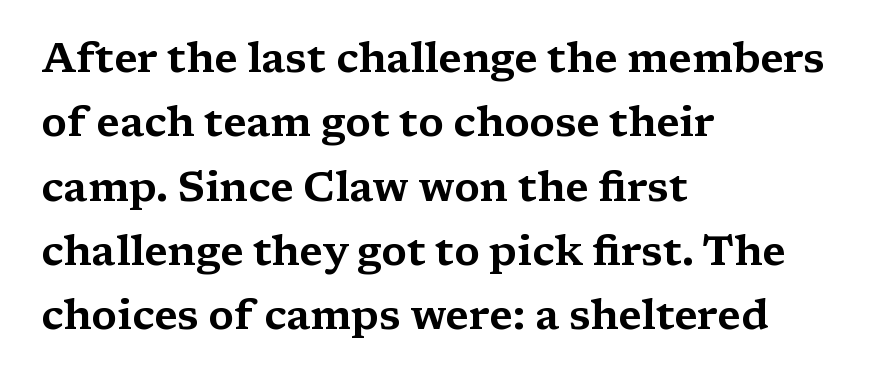
Q: Is the text italic (slanted)? A: No, it is upright.
Q: Is the typeface a serif or a sans-serif typeface? A: Serif.
Q: Is the text underlined? A: No.
Q: How is the paragraph aligned? A: Left-aligned.
Q: Is the spacing between letters normal or unusually wide? A: Normal.
Q: Is the spacing between lines tight, normal or loose? A: Normal.
Q: Width (condensed, normal, or wide)? A: Wide.
Q: Stroke contrast? A: Medium.
Q: x-height? A: Medium.
Q: Monospaced? A: No.
